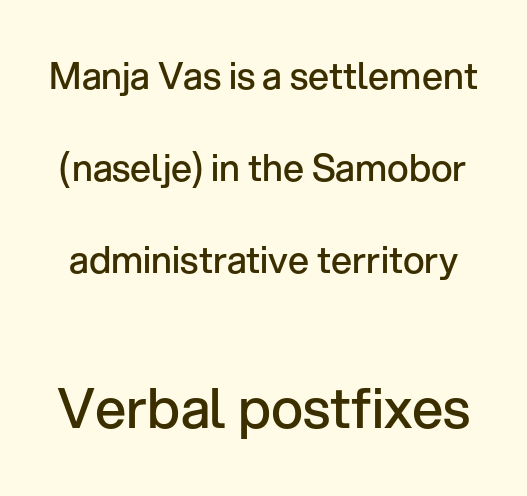
The image shows 55 px semibold sans-serif type, upright; set loose line spacing (2.48x), normal letter spacing, not underlined; the second (bottom) block is 1.49x larger; low stroke contrast and a medium x-height.
